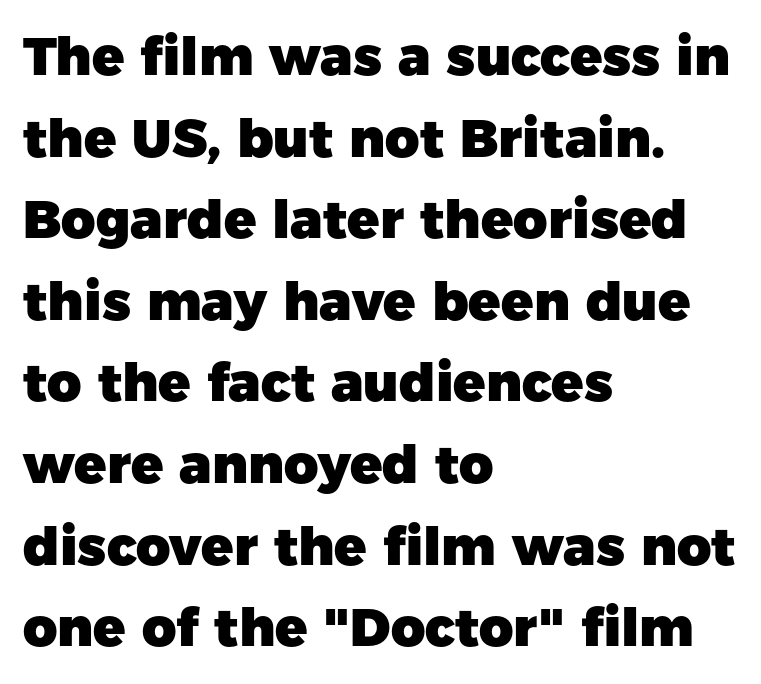
Q: Is the text bold? A: Yes.
Q: Is the text italic (slanted)? A: No, it is upright.
Q: Is the typeface a serif or a sans-serif typeface? A: Sans-serif.
Q: Is the text underlined? A: No.
Q: How is the paragraph aligned? A: Left-aligned.
Q: Is the spacing between letters normal or unusually wide? A: Normal.
Q: Is the spacing between lines tight, normal or loose? A: Normal.
Q: Width (condensed, normal, or wide)? A: Normal.
Q: Stroke contrast? A: Low.
Q: x-height? A: Medium.
Q: Monospaced? A: No.
